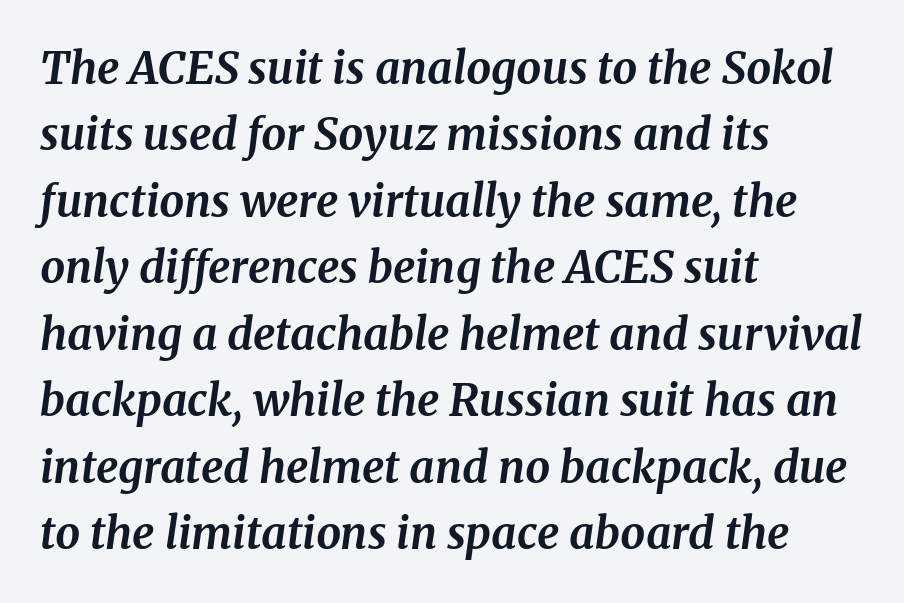
Line spacing here is normal. Each word holds together tightly as a unit, with standard inter-letter gaps. I'd describe the lettering as bold — thick and assertive. Proportional: the letters do not fall into vertical columns. Italic: yes, the glyphs are oblique.
